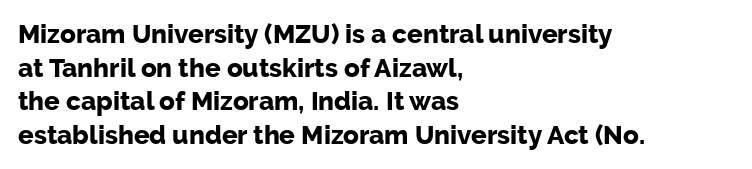
The image shows 26 px bold type, upright; set left-aligned, normal line spacing (1.29x), normal letter spacing, not underlined.
